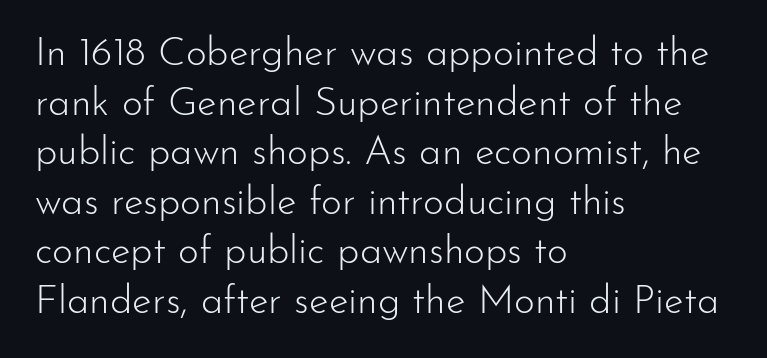
{"serif": "no", "italic": "no", "bold": "no", "weight": "light", "width": "normal", "stroke_contrast": "low", "x_height": "small", "monospaced": "no", "underline": "no", "align": "left", "line_spacing_ratio": 1.24, "letter_spacing": "normal", "letter_spacing_em": 0.0, "glyph_px": 40}
